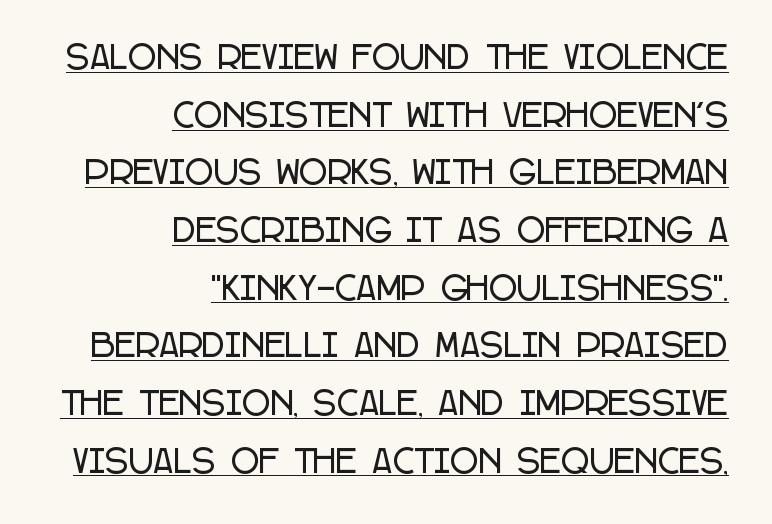
The image shows 31 px condensed sans-serif type, upright; set right-aligned, line spacing 1.86x, normal letter spacing, underlined; low stroke contrast and a large x-height.
